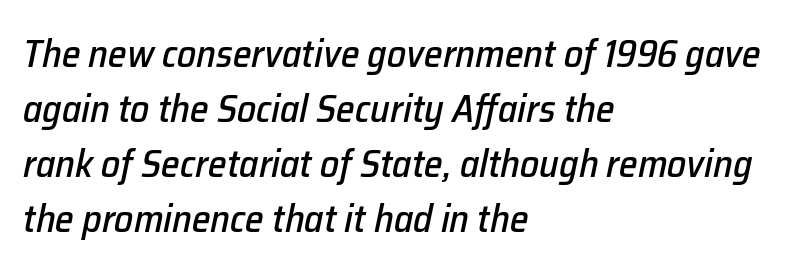
Looking at the ascenders, they clearly lean. Quick note: underline off. Every row of glyphs begins at an identical x-position on the left. How would I describe the line gaps? Plain and ordinary. Glyph-to-glyph distance matches everyday printed text. This sample has the flowing, uneven cadence of proportional lettering.
